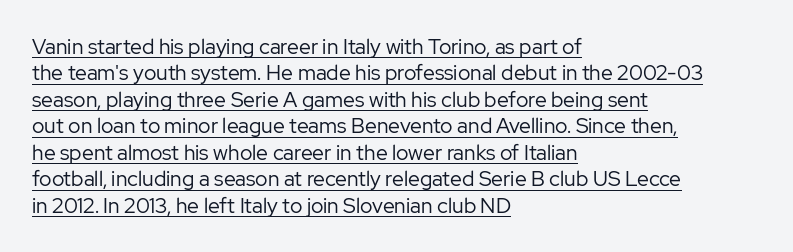
{"italic": "no", "bold": "no", "underline": "yes", "align": "left", "line_spacing": "normal", "line_spacing_ratio": 1.26, "letter_spacing": "normal", "letter_spacing_em": 0.0, "glyph_px": 21}
